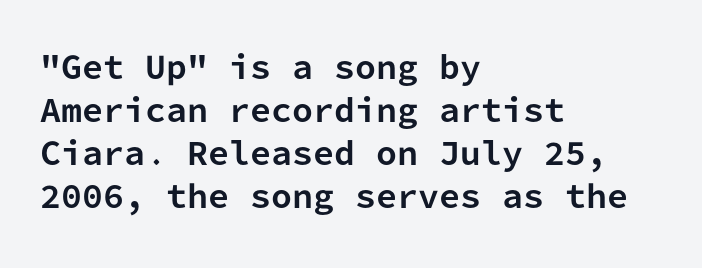
The image shows 30 px bold sans-serif type, upright, monospaced; set left-aligned, normal line spacing (1.43x), normal letter spacing, not underlined; low stroke contrast and a medium x-height.
